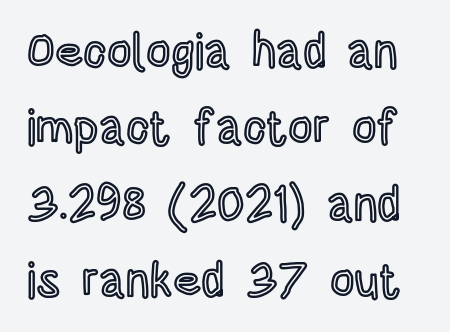
In terms of posture, this sample is upright. Clear beneath every line of the passage. The type is set solid horizontally, with unmodified tracking. These lines are rendered in a variable-pitch font. Compared with typical paragraphs, the rows here are spaced about the same.
